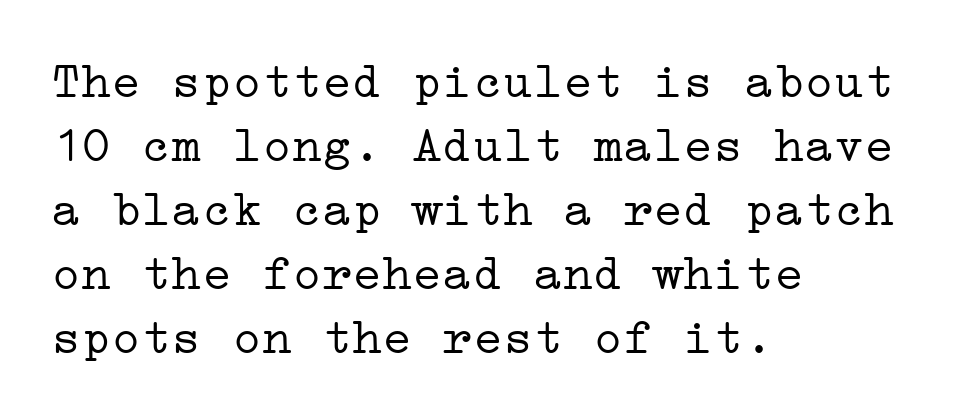
The image shows 50 px light, wide serif type, upright; set left-aligned, normal line spacing (1.28x), normal letter spacing, not underlined; low stroke contrast and a medium x-height.
